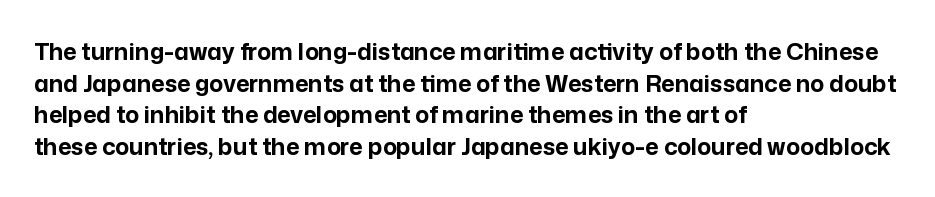
One glance says typical: line gaps are just what's usual. The letters stand upright; this is a roman face. These lines stack with their left ends in a neat column. Bold? Absolutely — the strokes are thick and heavy.
